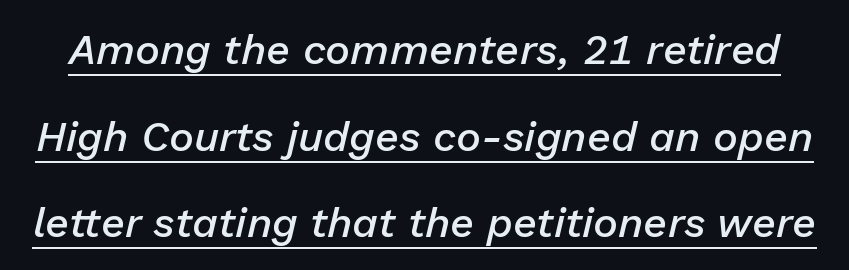
A typesetter would call this proportional, since set widths differ per character. A great deal of white space separates one row of letters from the next. The rendered words wear a rule along their underside. The passage shown is semibold, sitting just below true bold. Yep, that's italic — everything's leaning. Glyph-to-glyph distance matches everyday printed text.
